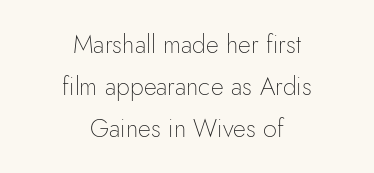
Q: Is the text bold? A: No.
Q: Is the text italic (slanted)? A: No, it is upright.
Q: Is the text underlined? A: No.
Q: How is the paragraph aligned? A: Centered.
Q: Is the spacing between letters normal or unusually wide? A: Normal.
Q: Is the spacing between lines tight, normal or loose? A: Normal.
